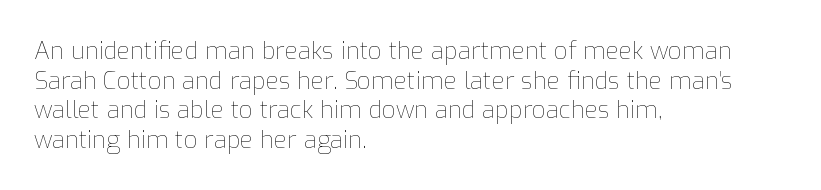
Q: Is the text bold? A: No.
Q: Is the text italic (slanted)? A: No, it is upright.
Q: Is the text underlined? A: No.
Q: How is the paragraph aligned? A: Left-aligned.
Q: Is the spacing between letters normal or unusually wide? A: Normal.
